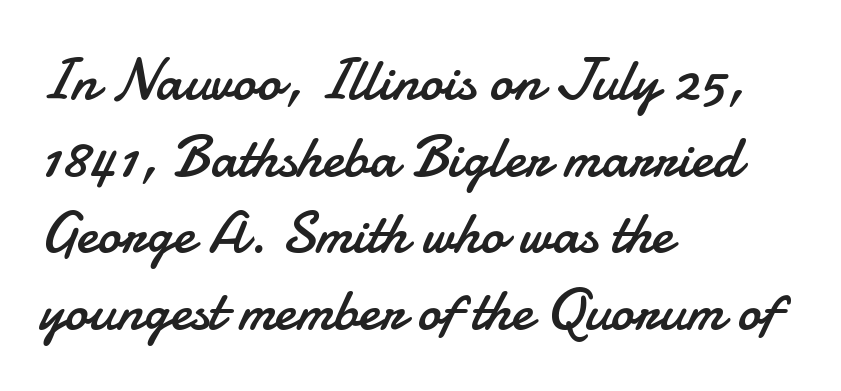
{"serif": "no", "bold": "no", "weight": "regular", "width": "normal", "stroke_contrast": "low", "x_height": "small", "monospaced": "no", "underline": "no", "align": "left", "line_spacing": "normal", "line_spacing_ratio": 1.3, "letter_spacing": "normal", "letter_spacing_em": 0.0, "glyph_px": 59}
